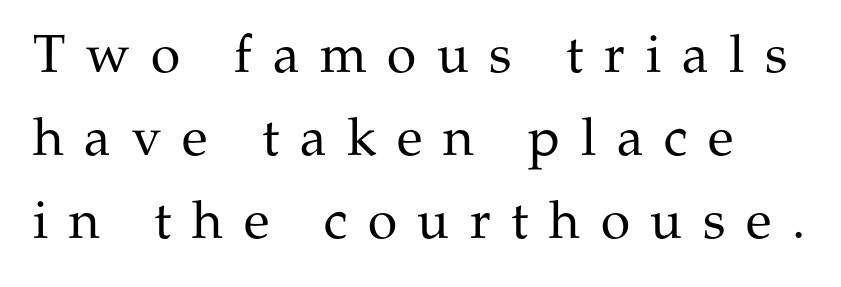
Q: Is the text bold? A: No.
Q: Is the text italic (slanted)? A: No, it is upright.
Q: Is the typeface a serif or a sans-serif typeface? A: Serif.
Q: Is the text underlined? A: No.
Q: Is the spacing between letters normal or unusually wide? A: Unusually wide.
Q: Is the spacing between lines tight, normal or loose? A: Normal.
Q: Width (condensed, normal, or wide)? A: Normal.
Q: Stroke contrast? A: Medium.
Q: x-height? A: Medium.
Q: Monospaced? A: No.
